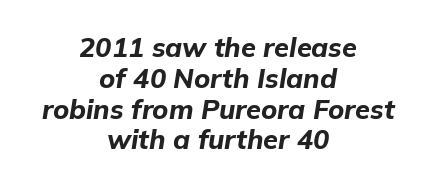
{"italic": "yes", "lean": "right", "slant_degrees": 9, "bold": "yes", "underline": "no", "align": "center", "line_spacing": "tight", "line_spacing_ratio": 1.14, "letter_spacing": "normal", "letter_spacing_em": 0.0, "glyph_px": 27}
